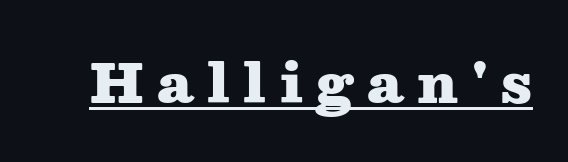
The image shows 53 px heavy, wide serif type, upright; set unusually wide letter spacing (+0.26 em), underlined; medium stroke contrast and a medium x-height.
